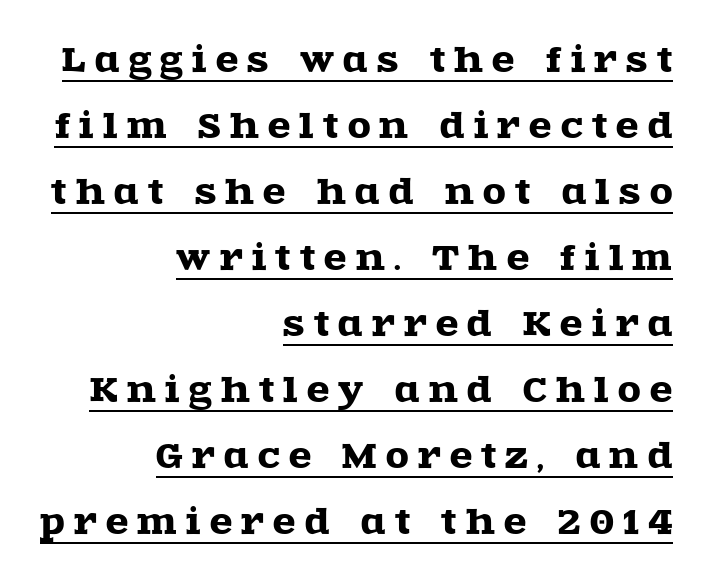
{"serif": "yes", "italic": "no", "width": "wide", "x_height": "large", "monospaced": "no", "underline": "yes", "align": "right", "line_spacing": "loose", "line_spacing_ratio": 2.0, "letter_spacing": "wide", "letter_spacing_em": 0.28, "glyph_px": 33}
